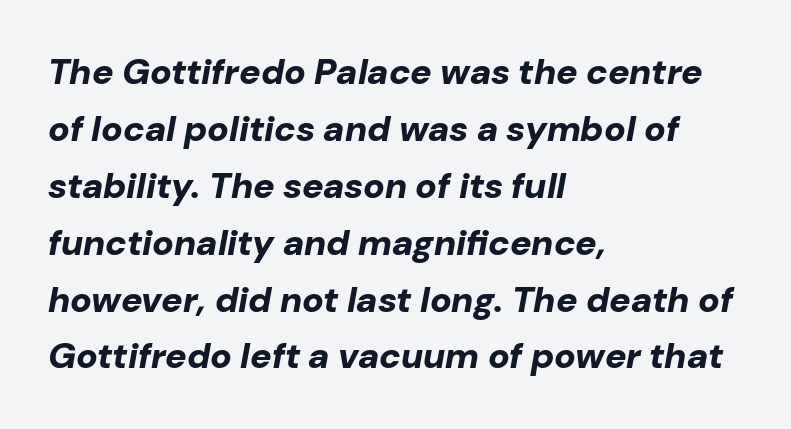
The image shows 36 px bold type, italic (leaning right); set left-aligned, normal line spacing (1.58x), normal letter spacing, not underlined; low stroke contrast and a medium x-height.
